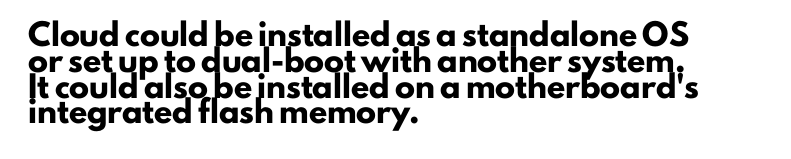
Q: Is the text bold? A: Yes.
Q: Is the text italic (slanted)? A: No, it is upright.
Q: Is the text underlined? A: No.
Q: How is the paragraph aligned? A: Left-aligned.
Q: Is the spacing between letters normal or unusually wide? A: Normal.
Q: Is the spacing between lines tight, normal or loose? A: Normal.
